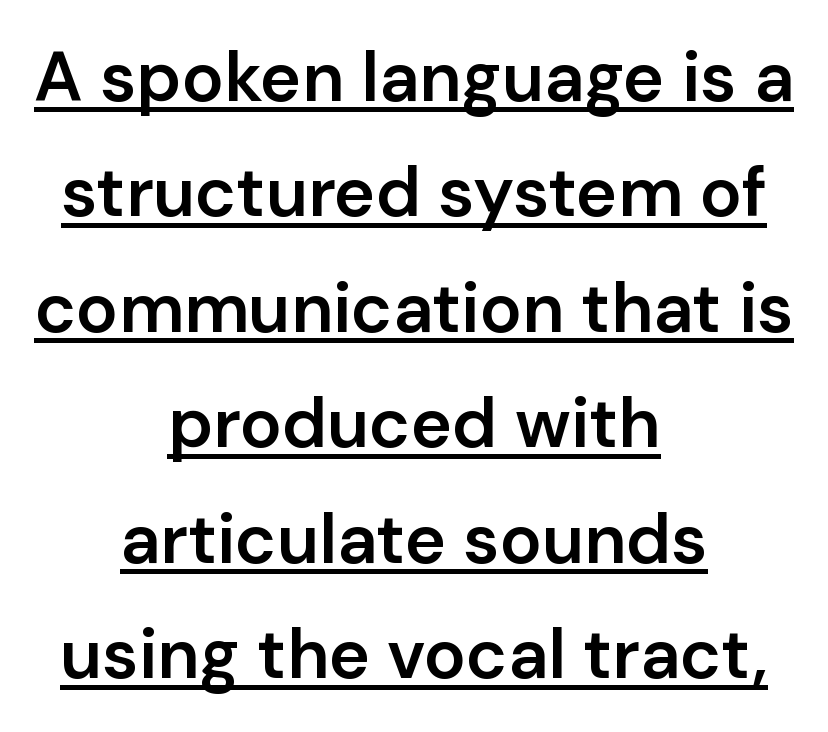
{"serif": "no", "italic": "no", "bold": "semi", "weight": "semibold", "width": "normal", "stroke_contrast": "low", "x_height": "medium", "monospaced": "no", "underline": "yes", "align": "center", "line_spacing": "normal", "line_spacing_ratio": 1.65, "letter_spacing": "normal", "letter_spacing_em": 0.0, "glyph_px": 70}
